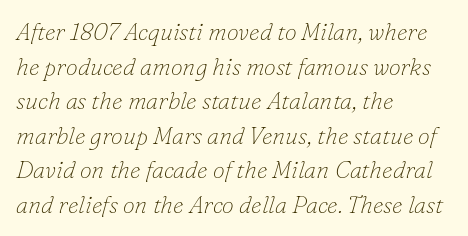
Q: Is the text bold? A: No.
Q: Is the text italic (slanted)? A: Yes, it leans right by about 16 degrees.
Q: Is the text underlined? A: No.
Q: How is the paragraph aligned? A: Left-aligned.
Q: Is the spacing between letters normal or unusually wide? A: Normal.
Q: Is the spacing between lines tight, normal or loose? A: Normal.
